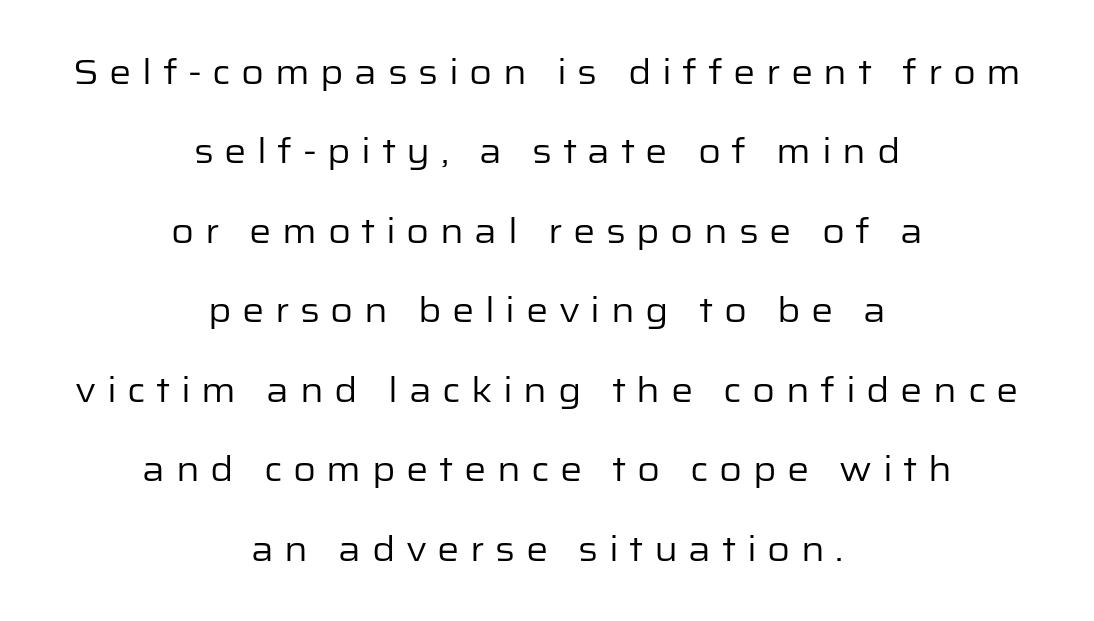
Q: Is the text bold? A: No.
Q: Is the text italic (slanted)? A: No, it is upright.
Q: Is the typeface a serif or a sans-serif typeface? A: Sans-serif.
Q: Is the text underlined? A: No.
Q: How is the paragraph aligned? A: Centered.
Q: Is the spacing between letters normal or unusually wide? A: Unusually wide.
Q: Is the spacing between lines tight, normal or loose? A: Loose.
Q: Width (condensed, normal, or wide)? A: Normal.
Q: Stroke contrast? A: Low.
Q: x-height? A: Medium.
Q: Monospaced? A: No.
